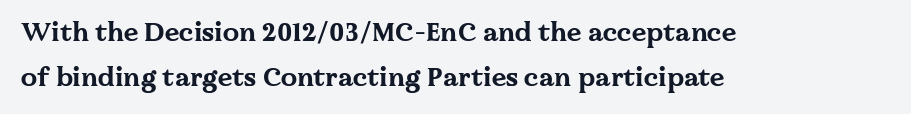
Strong, thick strokes mark this as bold type. This rendering uses left alignment, leaving the right contour irregular. A roman cut, with each character standing at attention. Plain, unruled lines of type. Students, note that the glyphs here touch the page at normal intervals.
